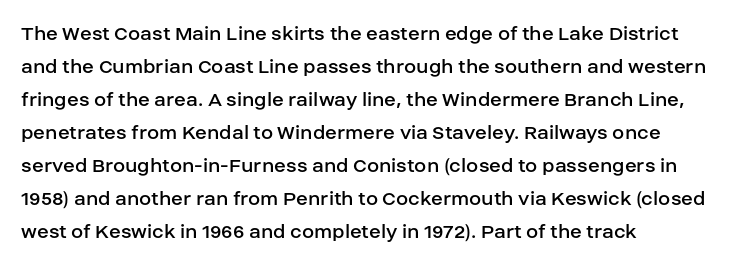
{"italic": "no", "bold": "no", "underline": "no", "align": "left", "line_spacing": "normal", "line_spacing_ratio": 1.5, "letter_spacing": "normal", "letter_spacing_em": 0.0, "glyph_px": 22}
